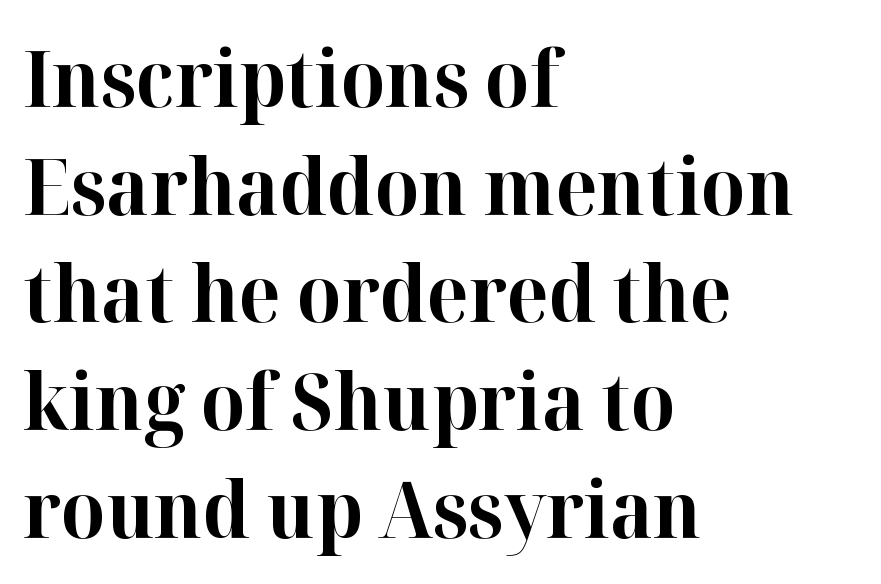
Q: Is the text bold? A: Yes.
Q: Is the text italic (slanted)? A: No, it is upright.
Q: Is the typeface a serif or a sans-serif typeface? A: Serif.
Q: Is the text underlined? A: No.
Q: How is the paragraph aligned? A: Left-aligned.
Q: Is the spacing between letters normal or unusually wide? A: Normal.
Q: Is the spacing between lines tight, normal or loose? A: Normal.
Q: Width (condensed, normal, or wide)? A: Normal.
Q: Stroke contrast? A: High.
Q: x-height? A: Medium.
Q: Monospaced? A: No.
